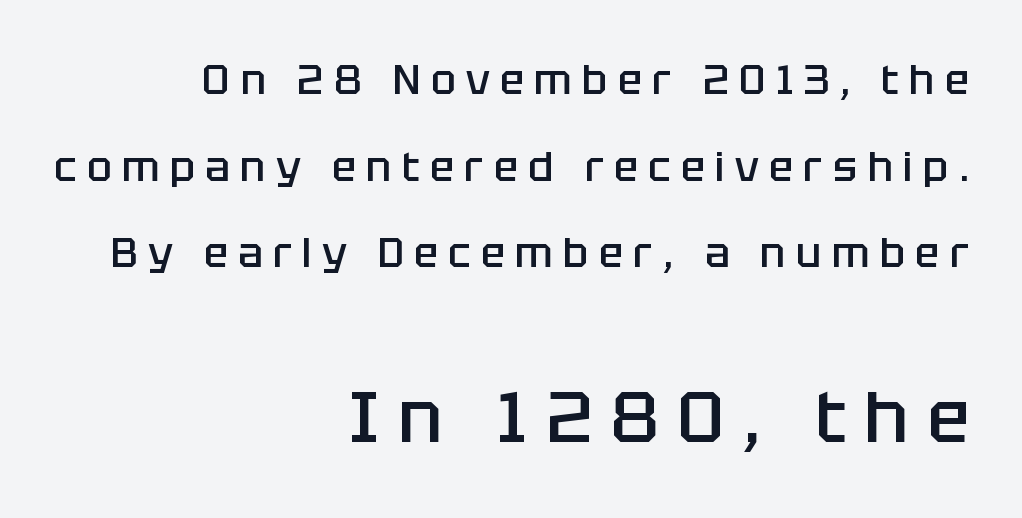
Q: Is the text bold? A: Semi-bold.
Q: Is the text italic (slanted)? A: No, it is upright.
Q: Is the typeface a serif or a sans-serif typeface? A: Sans-serif.
Q: Is the text underlined? A: No.
Q: How is the paragraph aligned? A: Right-aligned.
Q: Is the spacing between letters normal or unusually wide? A: Unusually wide.
Q: Is the spacing between lines tight, normal or loose? A: Loose.
Q: Which block of text is set in a larger size, the first (top) or the second (bottom)? A: The second (bottom) one.
Q: Width (condensed, normal, or wide)? A: Normal.
Q: Stroke contrast? A: Low.
Q: x-height? A: Large.
Q: Monospaced? A: No.
